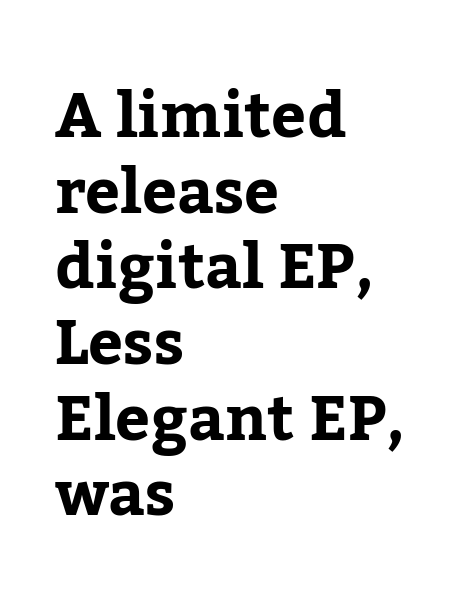
{"serif": "yes", "italic": "no", "width": "normal", "stroke_contrast": "low", "x_height": "medium", "monospaced": "no", "underline": "no", "align": "left", "line_spacing_ratio": 1.22, "letter_spacing": "normal", "letter_spacing_em": 0.0, "glyph_px": 62}
